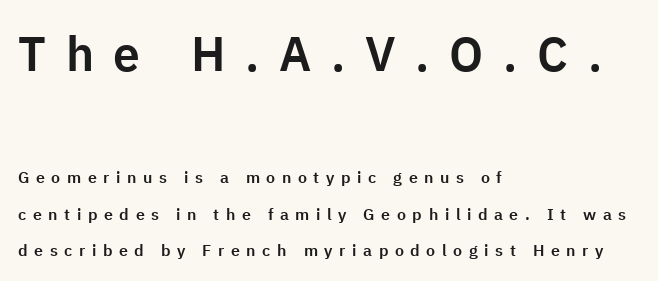
The image shows 48 px sans-serif type, upright; set left-aligned, loose line spacing (2.27x), unusually wide letter spacing (+0.41 em), not underlined; the first (top) block is 3.0x larger; low stroke contrast and a medium x-height.
